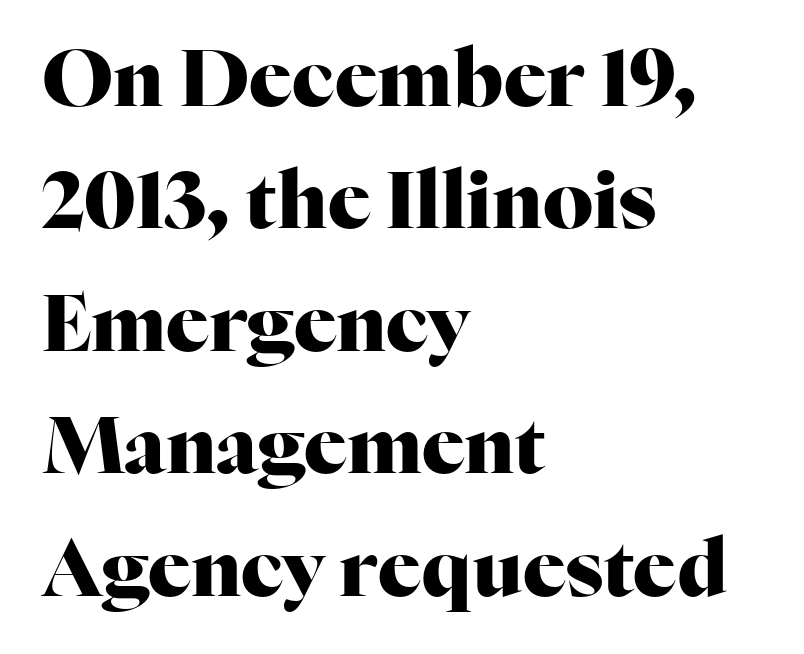
Q: Is the text bold? A: Yes.
Q: Is the text italic (slanted)? A: No, it is upright.
Q: Is the typeface a serif or a sans-serif typeface? A: Serif.
Q: Is the text underlined? A: No.
Q: How is the paragraph aligned? A: Left-aligned.
Q: Is the spacing between letters normal or unusually wide? A: Normal.
Q: Is the spacing between lines tight, normal or loose? A: Normal.
Q: Width (condensed, normal, or wide)? A: Normal.
Q: Stroke contrast? A: High.
Q: x-height? A: Medium.
Q: Monospaced? A: No.
